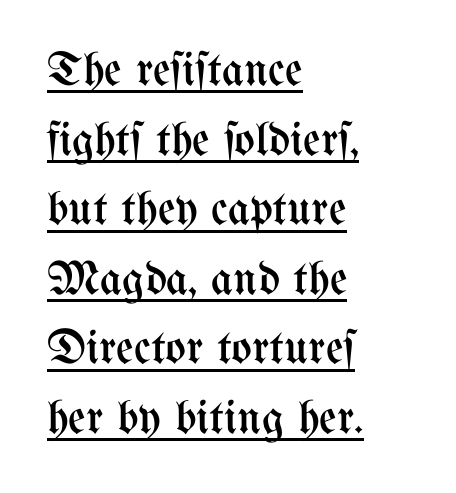
Q: Is the text bold? A: No.
Q: Is the text italic (slanted)? A: No, it is upright.
Q: Is the text underlined? A: Yes.
Q: How is the paragraph aligned? A: Left-aligned.
Q: Is the spacing between letters normal or unusually wide? A: Normal.
Q: Is the spacing between lines tight, normal or loose? A: Normal.
Q: Width (condensed, normal, or wide)? A: Condensed.
Q: Stroke contrast? A: Medium.
Q: x-height? A: Medium.
Q: Monospaced? A: No.
